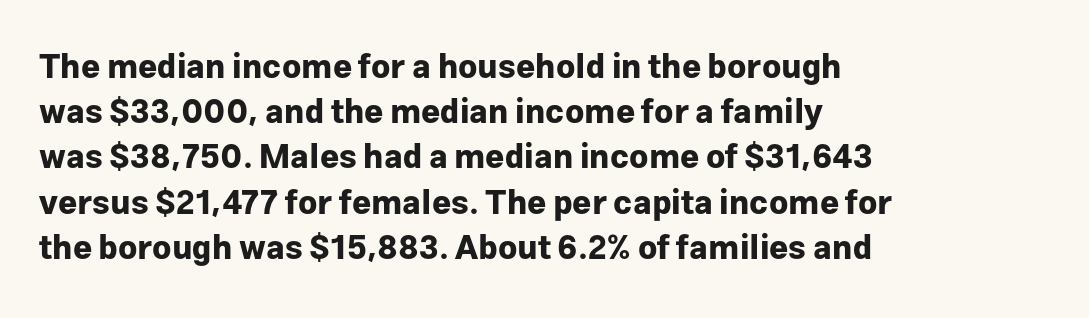
Q: Is the text bold? A: Yes.
Q: Is the text italic (slanted)? A: No, it is upright.
Q: Is the typeface a serif or a sans-serif typeface? A: Sans-serif.
Q: Is the text underlined? A: No.
Q: How is the paragraph aligned? A: Left-aligned.
Q: Is the spacing between letters normal or unusually wide? A: Normal.
Q: Is the spacing between lines tight, normal or loose? A: Normal.
Q: Width (condensed, normal, or wide)? A: Normal.
Q: Stroke contrast? A: Low.
Q: x-height? A: Medium.
Q: Monospaced? A: No.
